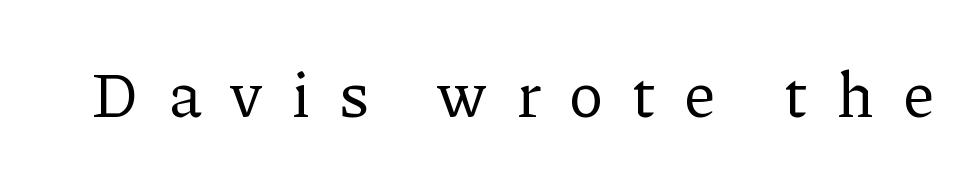
Q: Is the text bold? A: No.
Q: Is the text italic (slanted)? A: No, it is upright.
Q: Is the typeface a serif or a sans-serif typeface? A: Serif.
Q: Is the text underlined? A: No.
Q: Is the spacing between letters normal or unusually wide? A: Unusually wide.
Q: Width (condensed, normal, or wide)? A: Normal.
Q: Stroke contrast? A: Low.
Q: x-height? A: Medium.
Q: Monospaced? A: No.
